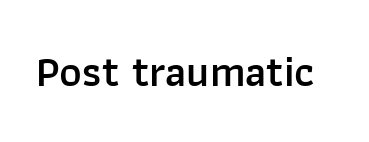
The image shows 43 px semibold sans-serif type, upright; set normal letter spacing, not underlined; low stroke contrast and a medium x-height.
